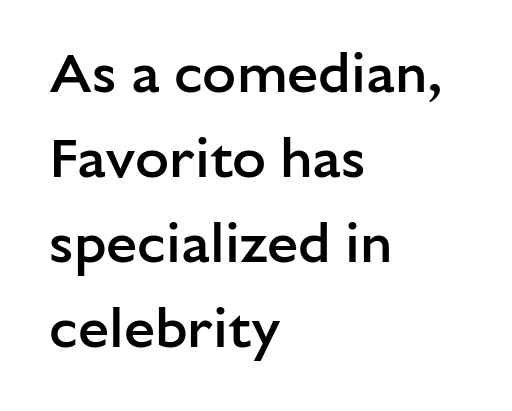
The image shows 56 px semibold sans-serif type, upright; set left-aligned, normal line spacing (1.52x), normal letter spacing, not underlined; low stroke contrast and a medium x-height.
